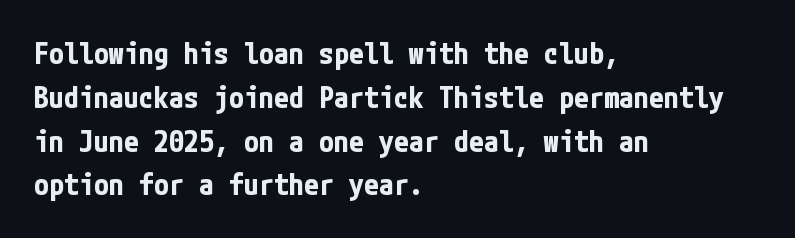
Beneath every word, the page is bare. Honestly, the row spacing looks completely unremarkable. Letterform terminals end flat and unadorned throughout the passage. These lines carry a lot of weight — the face is fully bold. Horizontal alignment here is leftward, the default for most running prose. The passage shown has conventional tracking throughout.
